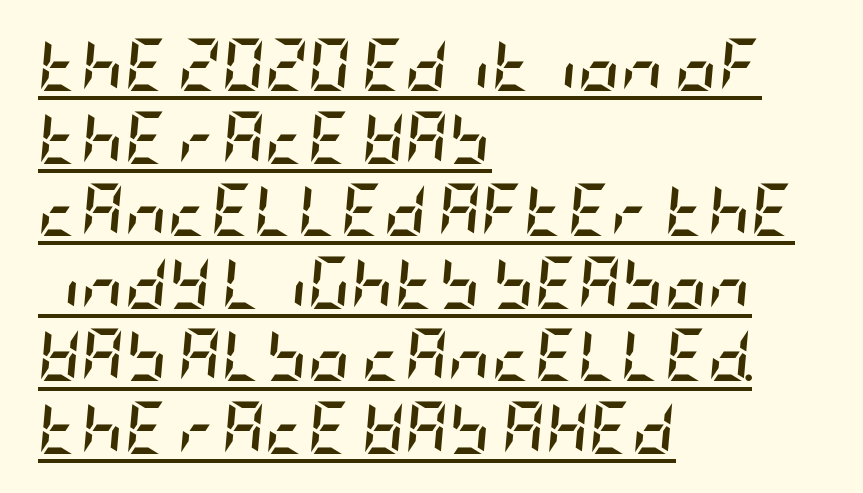
Q: Is the text bold? A: Yes.
Q: Is the text italic (slanted)? A: Yes, it leans right by about 5 degrees.
Q: Is the text underlined? A: Yes.
Q: How is the paragraph aligned? A: Left-aligned.
Q: Is the spacing between letters normal or unusually wide? A: Normal.
Q: Is the spacing between lines tight, normal or loose? A: Normal.
Q: Width (condensed, normal, or wide)? A: Condensed.
Q: Stroke contrast? A: Low.
Q: x-height? A: Large.
